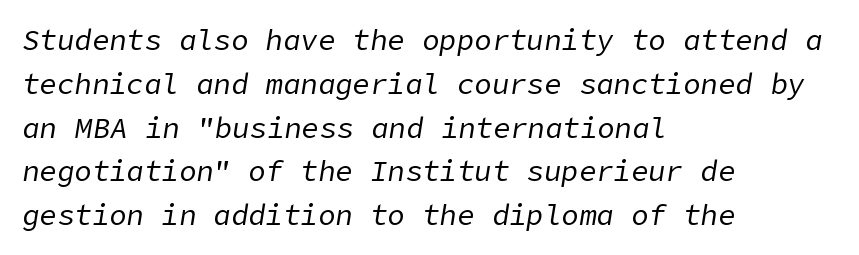
The image shows 29 px regular-weight type, italic (leaning right); set left-aligned, normal line spacing (1.51x), normal letter spacing, not underlined; low stroke contrast and a medium x-height.
